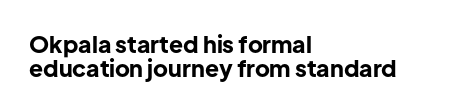
{"italic": "no", "bold": "yes", "underline": "no", "align": "left", "line_spacing": "tight", "line_spacing_ratio": 1.04, "letter_spacing": "normal", "letter_spacing_em": 0.0, "glyph_px": 23}
